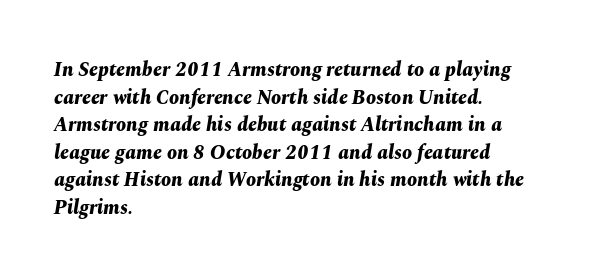
The image shows 20 px bold type, italic (leaning right); set left-aligned, normal line spacing (1.38x), normal letter spacing, not underlined.
